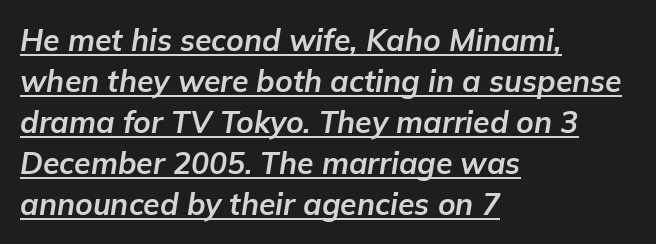
Where is the straight margin? On the left. In terms of posture, this sample is oblique. Think of a printed novel: that variable character pitch is what you see here. Is there an underline? Yes — a line sits under the letters. Reading down the column, the eye jumps a familiar distance to each next line. This rendering leaves character spacing at its baseline value.
